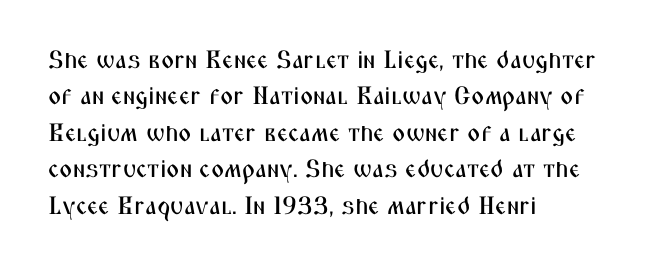
The image shows 25 px text type, upright; set left-aligned, normal line spacing (1.46x), normal letter spacing, not underlined.
